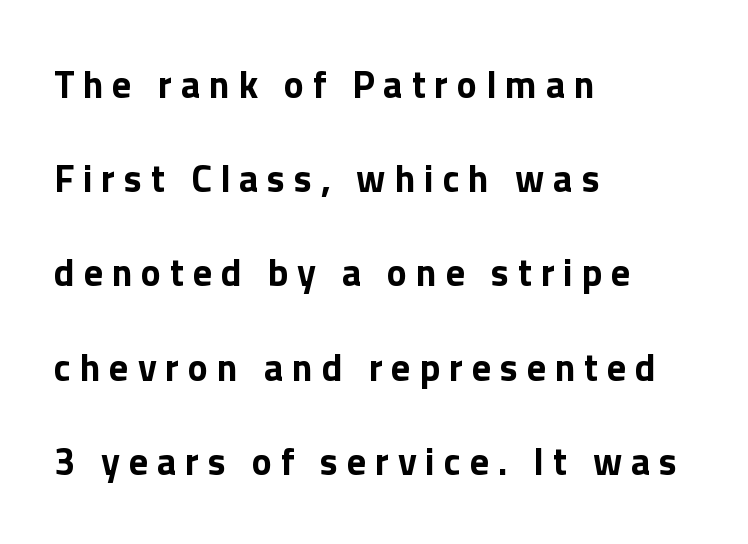
The image shows 38 px bold sans-serif type, upright; set left-aligned, loose line spacing (2.48x), unusually wide letter spacing (+0.23 em), not underlined; low stroke contrast and a medium x-height.
